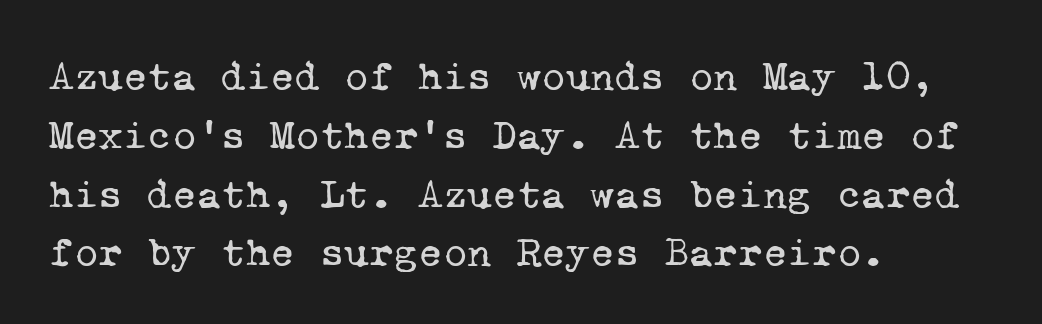
The image shows 42 px regular-weight serif type, monospaced; set left-aligned, normal line spacing (1.4x), normal letter spacing, not underlined; low stroke contrast and a medium x-height.
